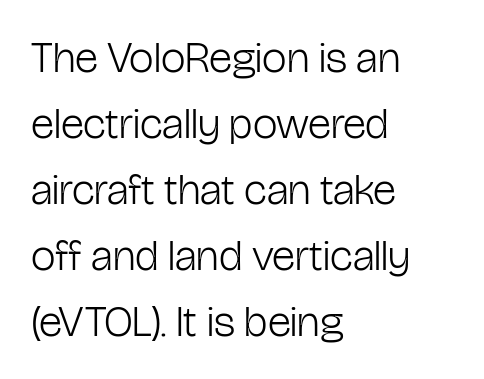
The image shows 44 px light, condensed sans-serif type, upright; set left-aligned, normal line spacing (1.5x), normal letter spacing, not underlined; low stroke contrast and a medium x-height.
